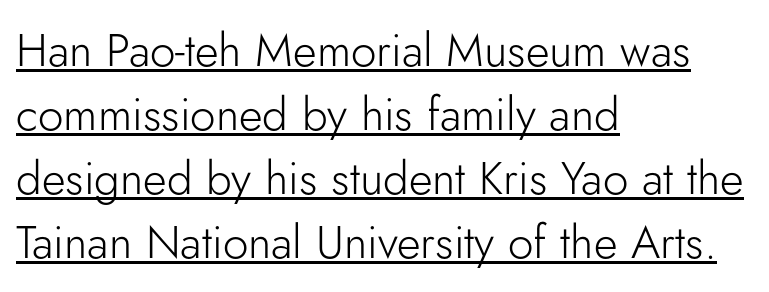
The image shows 46 px light sans-serif type, upright; set left-aligned, normal line spacing (1.39x), normal letter spacing, underlined; low stroke contrast and a small x-height.
